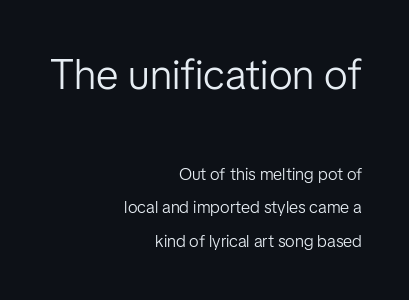
Is the block centered? No — it sits flush against the right margin. The line-height multiplier appears high, well above default. No italicization has been applied; the sample stays upright. The letters look calm and open, with moderate or lighter stems. The line texture is even and compact thanks to regular tracking.
